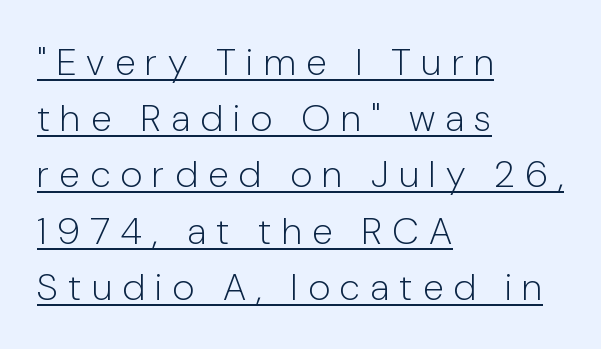
The image shows 38 px light sans-serif type, upright; set left-aligned, normal line spacing (1.48x), unusually wide letter spacing (+0.27 em), underlined; low stroke contrast and a medium x-height.
